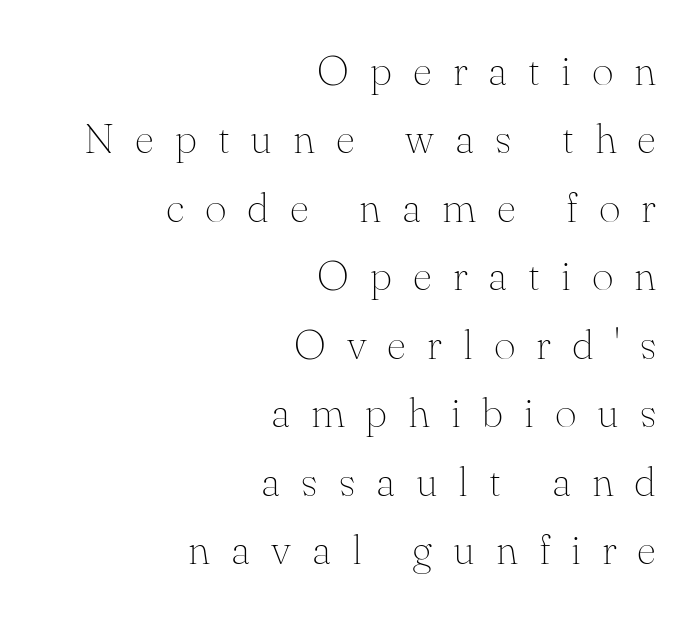
The image shows 42 px thin serif type, upright; set right-aligned, normal line spacing (1.63x), unusually wide letter spacing (+0.5 em), not underlined; medium stroke contrast and a small x-height.
